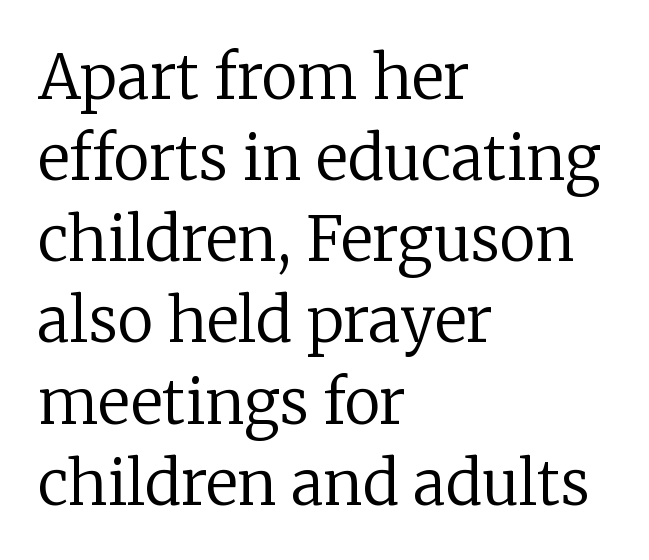
The image shows 61 px regular-weight serif type, upright; set left-aligned, normal line spacing (1.33x), normal letter spacing, not underlined; low stroke contrast and a medium x-height.
